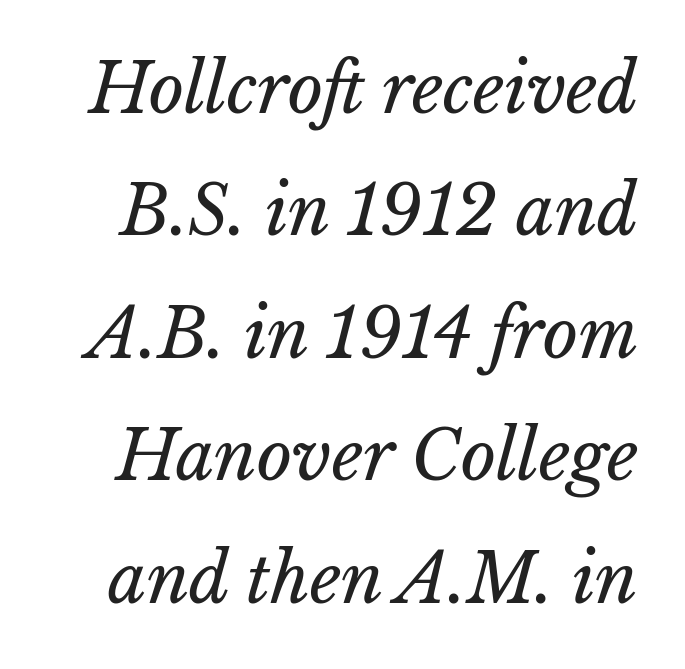
Q: Is the text bold? A: No.
Q: Is the text underlined? A: No.
Q: Is the spacing between letters normal or unusually wide? A: Normal.
Q: Width (condensed, normal, or wide)? A: Normal.
Q: Stroke contrast? A: Low.
Q: x-height? A: Medium.
Q: Monospaced? A: No.
